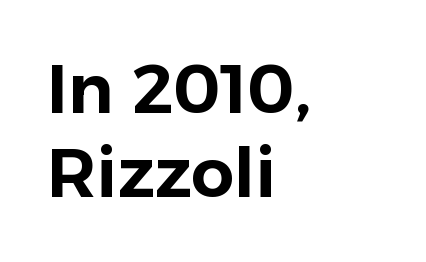
The image shows 68 px sans-serif type, upright; set left-aligned, line spacing 1.23x, normal letter spacing, not underlined; low stroke contrast and a medium x-height.
